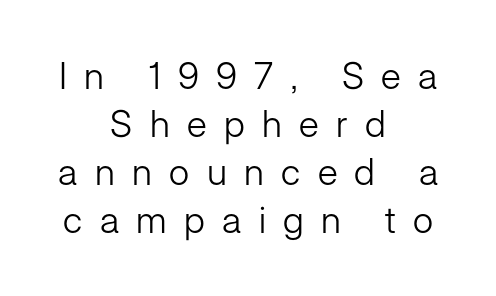
Look at the tracking — it's clearly loosened, letters drifting apart. The paragraph shown floats in the horizontal middle. The letters advance in unequal steps, a hallmark of proportional type. Is this a sans? Yes — the strokes have no serifs. The gap between lines stays unmarked.
